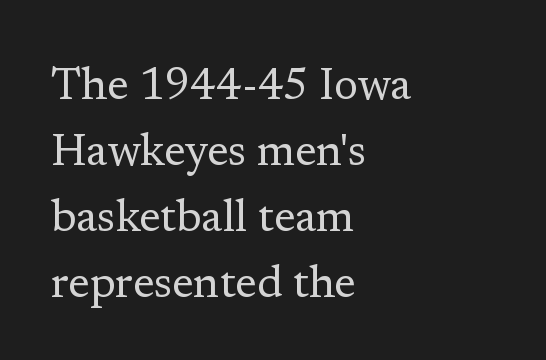
{"serif": "yes", "italic": "no", "bold": "no", "weight": "regular", "width": "normal", "stroke_contrast": "low", "x_height": "medium", "monospaced": "no", "underline": "no", "align": "left", "line_spacing": "normal", "line_spacing_ratio": 1.5, "letter_spacing": "normal", "letter_spacing_em": 0.0, "glyph_px": 44}
